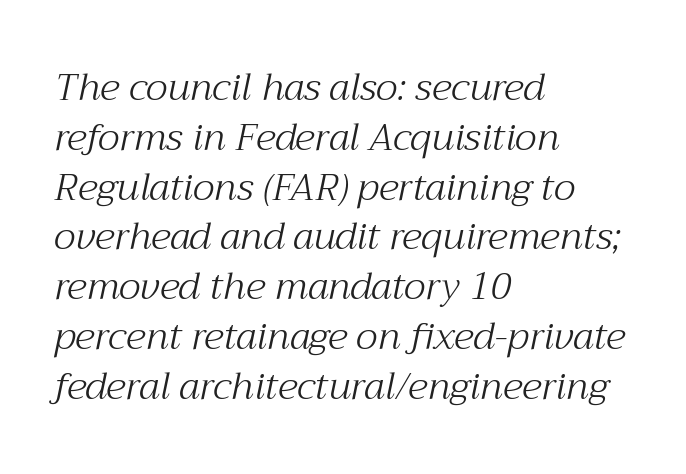
Q: Is the text bold? A: No.
Q: Is the text italic (slanted)? A: Yes, it leans right by about 12 degrees.
Q: Is the typeface a serif or a sans-serif typeface? A: Serif.
Q: Is the text underlined? A: No.
Q: How is the paragraph aligned? A: Left-aligned.
Q: Is the spacing between letters normal or unusually wide? A: Normal.
Q: Is the spacing between lines tight, normal or loose? A: Normal.
Q: Width (condensed, normal, or wide)? A: Normal.
Q: Stroke contrast? A: Medium.
Q: x-height? A: Medium.
Q: Monospaced? A: No.
